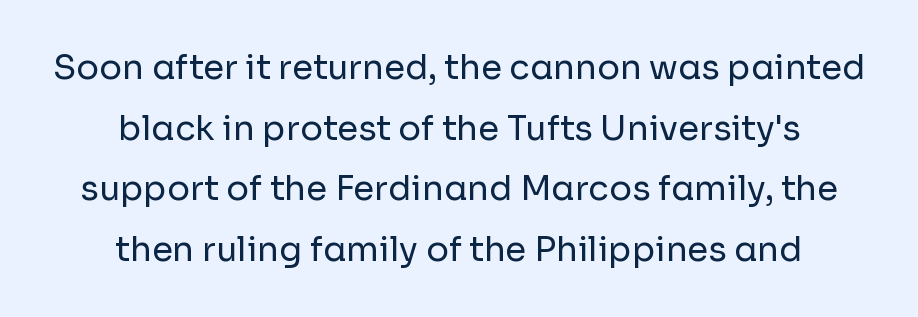
{"serif": "no", "italic": "no", "bold": "no", "weight": "regular", "width": "normal", "stroke_contrast": "low", "x_height": "medium", "monospaced": "no", "underline": "no", "align": "center", "line_spacing_ratio": 1.78, "letter_spacing": "normal", "letter_spacing_em": 0.0, "glyph_px": 34}
